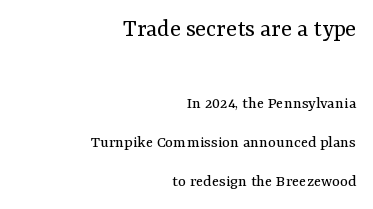
Teacher's note: observe the even right margin — that is flush-right alignment. This block would shrink considerably if given ordinary leading; it's expanded now. Posture: vertical. Is this a heavy cut? Hardly; it is regular or lighter. Only glyphs here, with clear space below each row.
